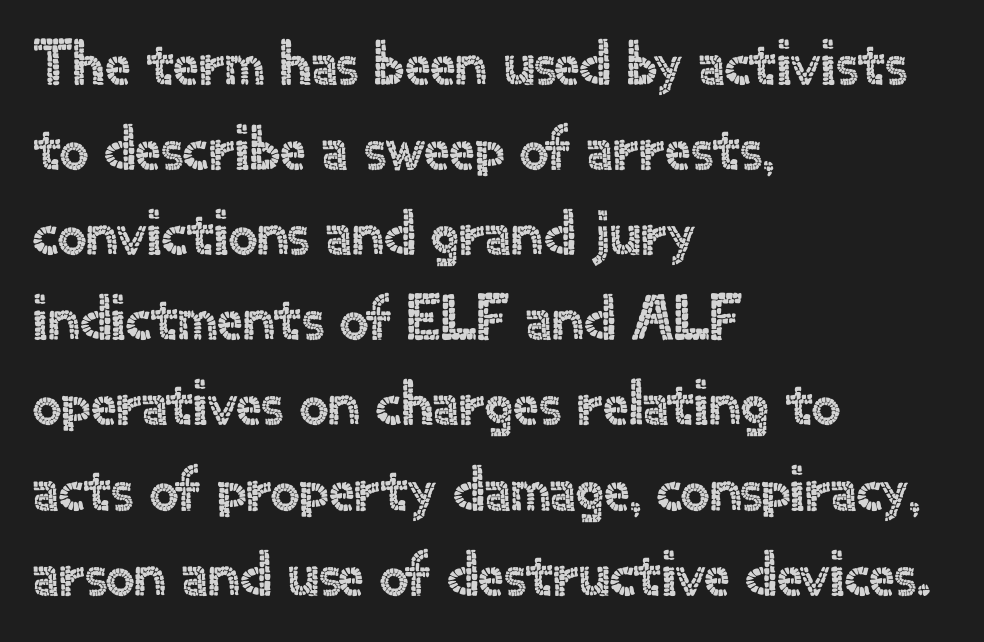
{"serif": "no", "italic": "no", "width": "normal", "x_height": "small", "monospaced": "no", "underline": "no", "align": "left", "line_spacing": "normal", "line_spacing_ratio": 1.33, "letter_spacing": "normal", "letter_spacing_em": 0.0, "glyph_px": 64}
